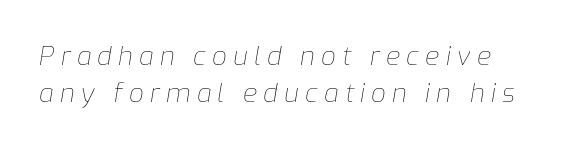
The image shows 26 px text type, italic (leaning right); set normal line spacing (1.42x), unusually wide letter spacing (+0.24 em), not underlined.
